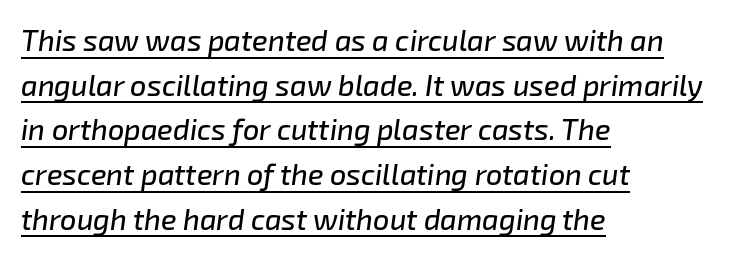
{"italic": "yes", "lean": "right", "slant_degrees": 8, "width": "normal", "stroke_contrast": "low", "x_height": "medium", "monospaced": "no", "underline": "yes", "align": "left", "line_spacing": "normal", "line_spacing_ratio": 1.54, "letter_spacing": "normal", "letter_spacing_em": 0.0, "glyph_px": 29}
